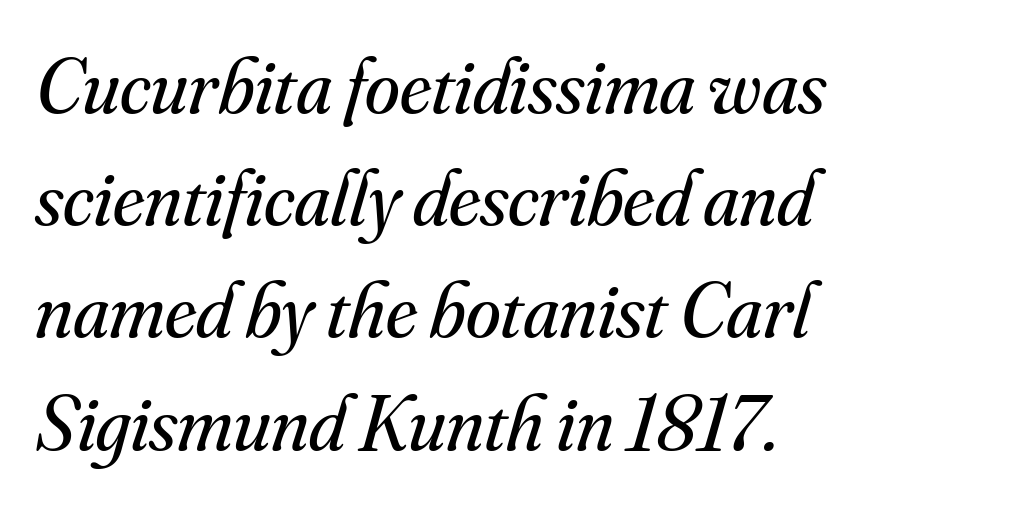
{"serif": "yes", "italic": "yes", "lean": "right", "slant_degrees": 16, "bold": "no", "weight": "regular", "width": "normal", "stroke_contrast": "medium", "x_height": "small", "monospaced": "no", "underline": "no", "align": "left", "line_spacing": "normal", "line_spacing_ratio": 1.42, "letter_spacing": "normal", "letter_spacing_em": 0.0, "glyph_px": 79}
